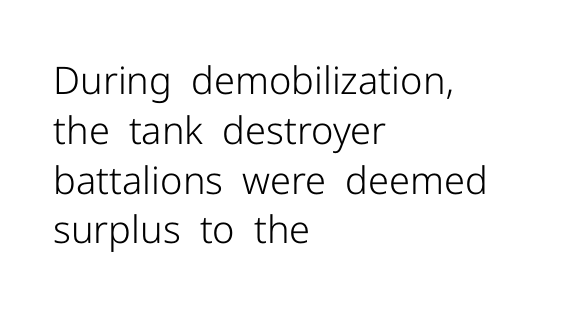
Stroke mass is kept to a normal reading level or below. Character widths vary here, with narrow letters taking less room than wide ones. The lettering holds an erect, upright posture throughout. A student would call this left alignment; a typographer would say flush left, rag right. Honestly, there is no underline to notice here at all. The tracking reads as untouched default to a designer's eye.
